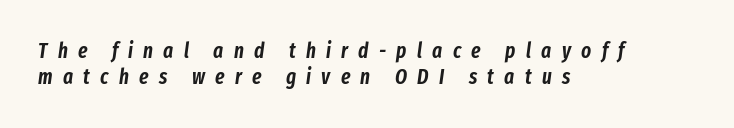
The image shows 21 px text type, italic (leaning right); set left-aligned, line spacing 1.23x, unusually wide letter spacing (+0.49 em), not underlined.
